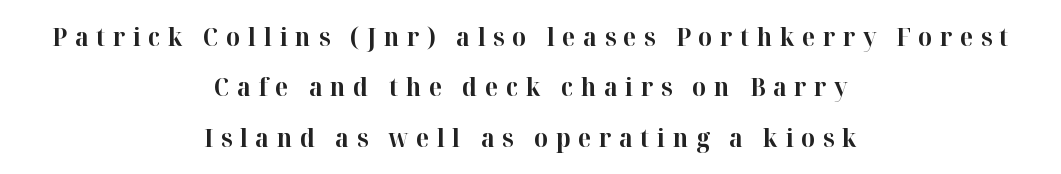
Q: Is the text bold? A: Yes.
Q: Is the text italic (slanted)? A: No, it is upright.
Q: Is the text underlined? A: No.
Q: How is the paragraph aligned? A: Centered.
Q: Is the spacing between letters normal or unusually wide? A: Unusually wide.
Q: Is the spacing between lines tight, normal or loose? A: Loose.
